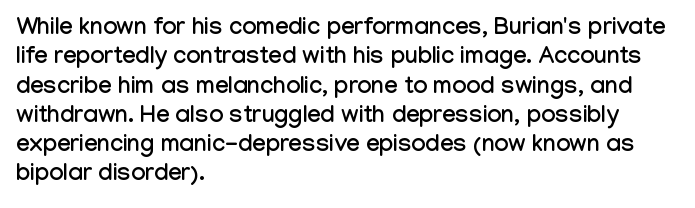
The image shows 24 px text type, upright; set left-aligned, line spacing 1.22x, normal letter spacing, not underlined.
